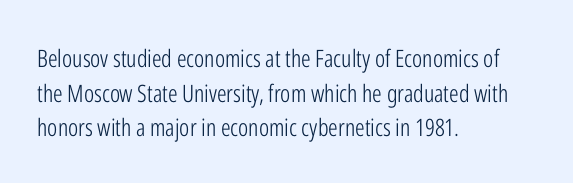
The image shows 24 px text type, upright; set left-aligned, normal line spacing (1.44x), normal letter spacing, not underlined.
